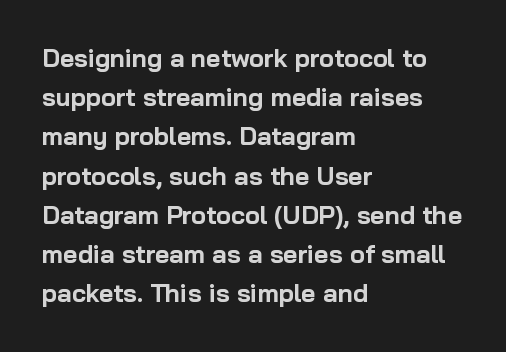
There is no visible air inserted between adjacent glyphs. This sample is left-justified, so line endings fall wherever the words run out. Normally led — the rows are evenly, conventionally spaced. The lettering holds an erect, upright posture throughout.
